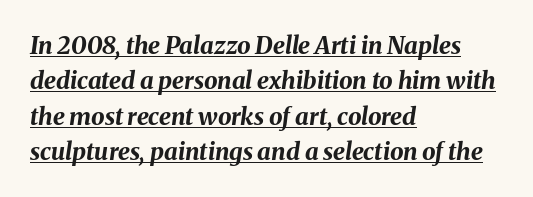
{"italic": "yes", "lean": "right", "slant_degrees": 8, "bold": "yes", "underline": "yes", "align": "left", "line_spacing": "normal", "line_spacing_ratio": 1.47, "letter_spacing": "normal", "letter_spacing_em": 0.0, "glyph_px": 24}
